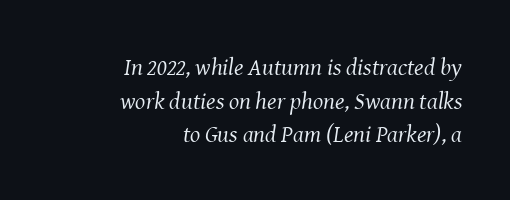
The image shows 24 px text type, italic (leaning right); set right-aligned, normal line spacing (1.4x), normal letter spacing, not underlined.
